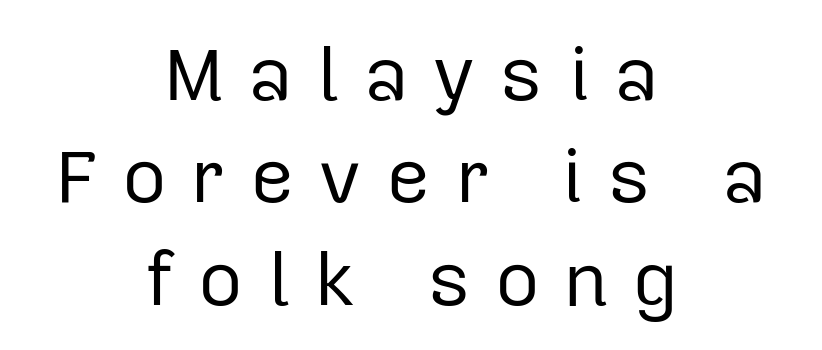
The characters are drawn with everyday or finer stroke widths. Teacher's note: observe the equal gaps on both sides — that is centered alignment. The face used here is rendered with a markedly widened letterfit. In terms of letterform style, serifs are entirely absent. Looks like regular typesetting: each glyph gets only the width it needs. Only glyphs here, with clear space below each row.
